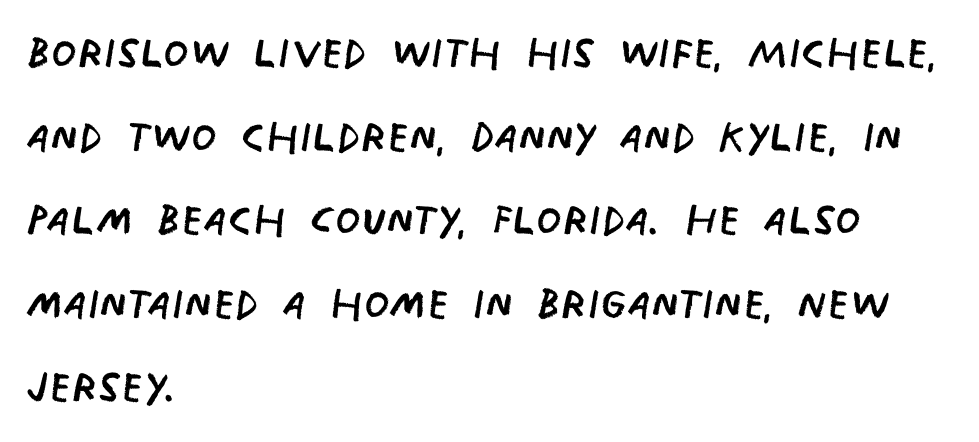
These lines keep a tight, regular rhythm from letter to letter. In terms of leading, this rendering sits right in the middle. Observe the absence of serifs on each vertical stroke in this sample. Every row of glyphs begins at an identical x-position on the left. A typesetter would call this proportional, since set widths differ per character.
